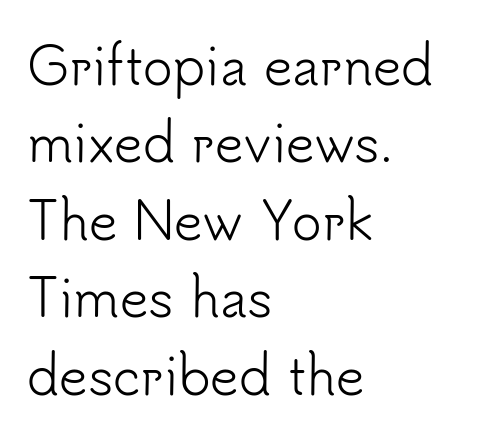
Q: Is the text bold? A: No.
Q: Is the text italic (slanted)? A: No, it is upright.
Q: Is the typeface a serif or a sans-serif typeface? A: Sans-serif.
Q: Is the text underlined? A: No.
Q: How is the paragraph aligned? A: Left-aligned.
Q: Is the spacing between letters normal or unusually wide? A: Normal.
Q: Is the spacing between lines tight, normal or loose? A: Normal.
Q: Width (condensed, normal, or wide)? A: Normal.
Q: Stroke contrast? A: Low.
Q: x-height? A: Small.
Q: Monospaced? A: No.
